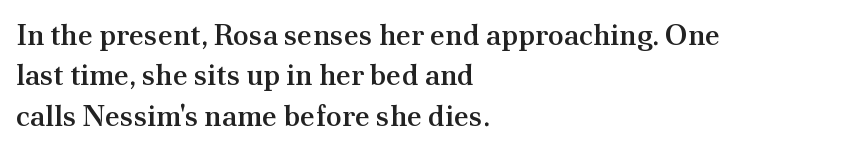
The image shows 29 px semibold serif type, upright; set left-aligned, normal line spacing (1.39x), normal letter spacing, not underlined; medium stroke contrast and a small x-height.
